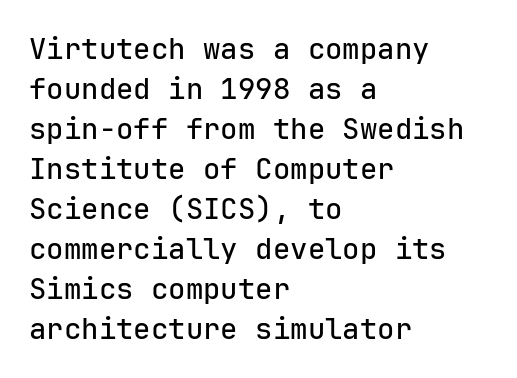
Every stem runs plumb, perpendicular to the baseline. The passage is arranged the way most books set body copy — flush left. The font family rendered here belongs to the sans-serif group. One glance says typical: line gaps are just what's usual.
